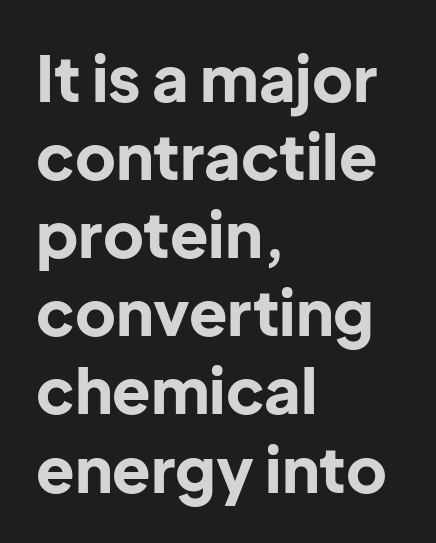
The image shows 63 px bold sans-serif type, upright; set left-aligned, line spacing 1.24x, normal letter spacing, not underlined; low stroke contrast and a medium x-height.
